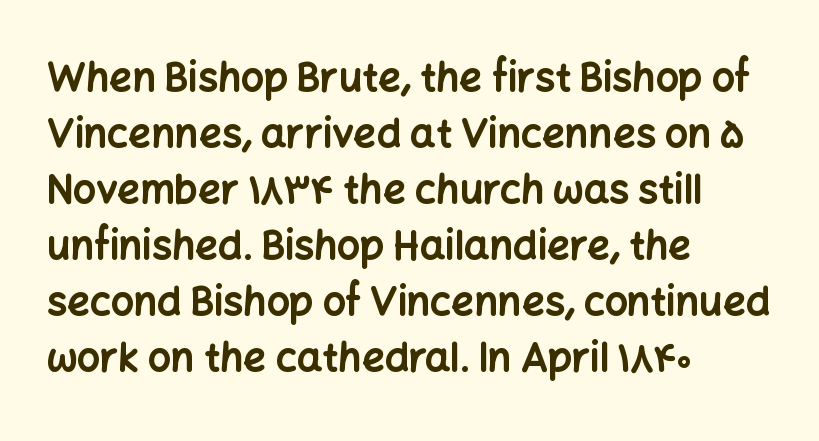
The image shows 40 px bold sans-serif type, upright; set left-aligned, normal line spacing (1.4x), normal letter spacing, not underlined; low stroke contrast and a medium x-height.
